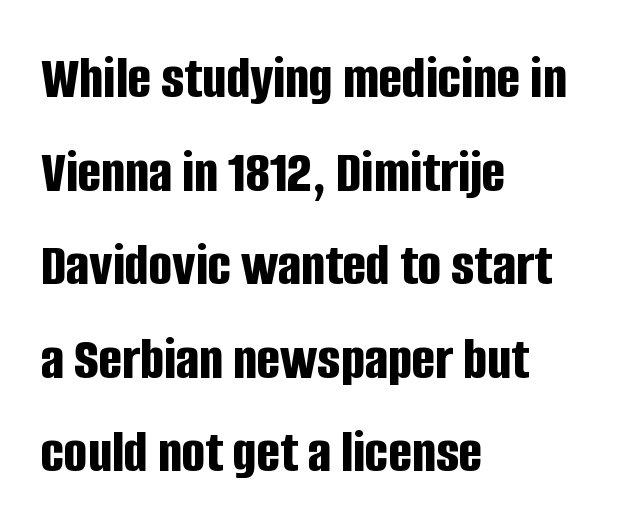
Q: Is the text bold? A: Yes.
Q: Is the text italic (slanted)? A: No, it is upright.
Q: Is the typeface a serif or a sans-serif typeface? A: Sans-serif.
Q: Is the text underlined? A: No.
Q: How is the paragraph aligned? A: Left-aligned.
Q: Is the spacing between letters normal or unusually wide? A: Normal.
Q: Is the spacing between lines tight, normal or loose? A: Normal.
Q: Width (condensed, normal, or wide)? A: Condensed.
Q: Stroke contrast? A: Low.
Q: x-height? A: Large.
Q: Monospaced? A: No.
